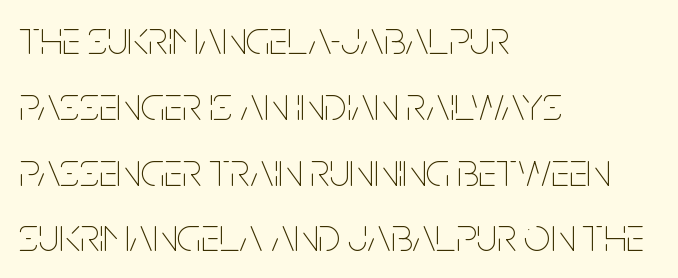
{"italic": "no", "bold": "no", "weight": "thin", "width": "condensed", "stroke_contrast": "low", "x_height": "large", "monospaced": "no", "underline": "no", "align": "left", "line_spacing": "normal", "line_spacing_ratio": 1.4, "letter_spacing": "normal", "letter_spacing_em": 0.0, "glyph_px": 47}
